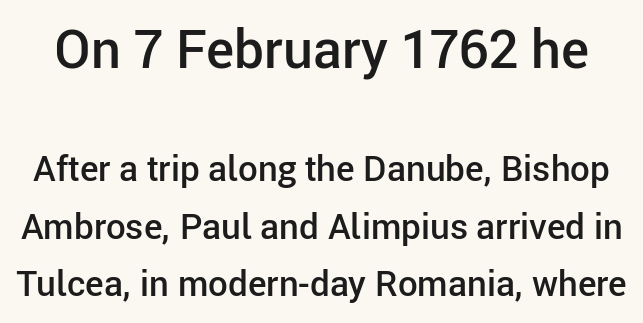
Q: Is the text bold? A: Semi-bold.
Q: Is the text italic (slanted)? A: No, it is upright.
Q: Is the typeface a serif or a sans-serif typeface? A: Sans-serif.
Q: Is the text underlined? A: No.
Q: Is the spacing between letters normal or unusually wide? A: Normal.
Q: Is the spacing between lines tight, normal or loose? A: Normal.
Q: Which block of text is set in a larger size, the first (top) or the second (bottom)? A: The first (top) one.
Q: Width (condensed, normal, or wide)? A: Normal.
Q: Stroke contrast? A: Low.
Q: x-height? A: Medium.
Q: Monospaced? A: No.
